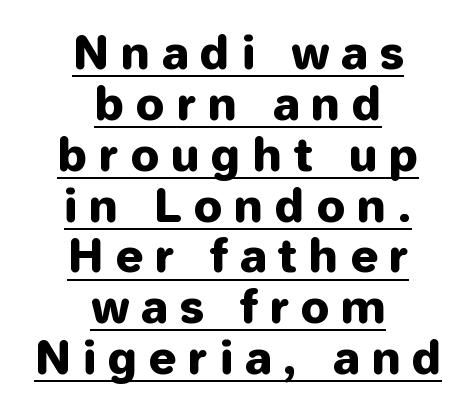
{"serif": "no", "italic": "no", "width": "normal", "stroke_contrast": "low", "x_height": "medium", "monospaced": "no", "underline": "yes", "align": "center", "line_spacing": "tight", "line_spacing_ratio": 1.13, "letter_spacing": "wide", "letter_spacing_em": 0.28, "glyph_px": 45}
